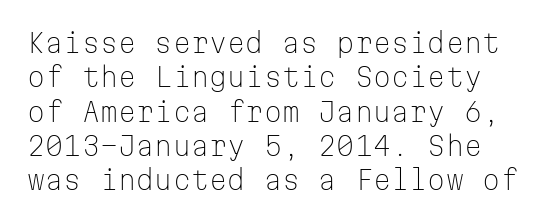
The image shows 26 px text type, upright; set normal line spacing (1.32x), normal letter spacing, not underlined.
